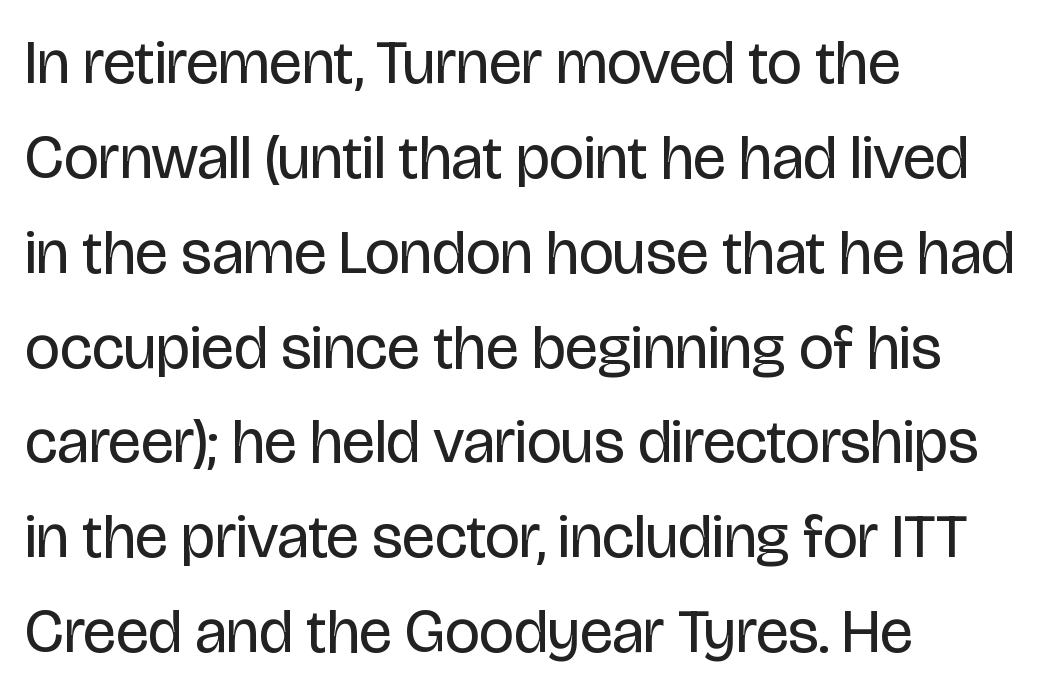
The image shows 62 px regular-weight, condensed sans-serif type, upright; set left-aligned, normal line spacing (1.53x), normal letter spacing, not underlined; low stroke contrast and a large x-height.
